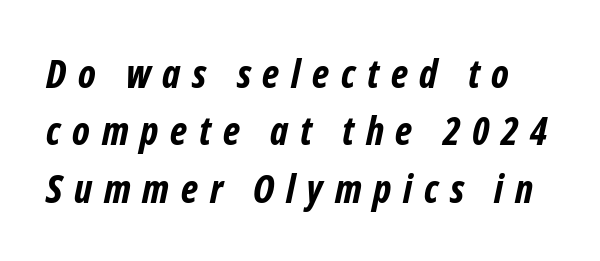
The image shows 39 px bold, condensed sans-serif type; set normal line spacing (1.47x), unusually wide letter spacing (+0.3 em), not underlined; low stroke contrast and a medium x-height.
